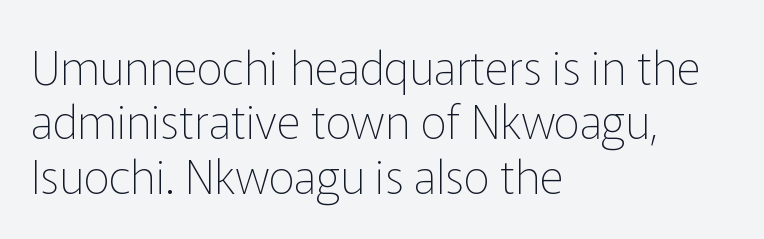
Q: Is the text bold? A: No.
Q: Is the text italic (slanted)? A: No, it is upright.
Q: Is the typeface a serif or a sans-serif typeface? A: Sans-serif.
Q: Is the text underlined? A: No.
Q: How is the paragraph aligned? A: Left-aligned.
Q: Is the spacing between letters normal or unusually wide? A: Normal.
Q: Width (condensed, normal, or wide)? A: Normal.
Q: Stroke contrast? A: Low.
Q: x-height? A: Medium.
Q: Monospaced? A: No.
